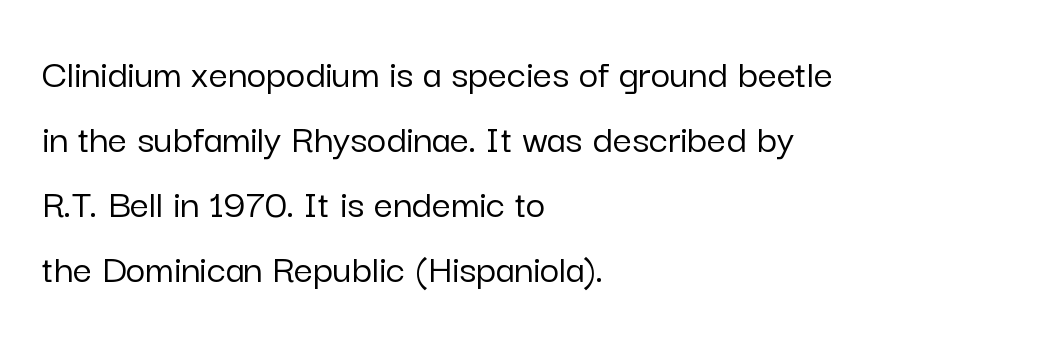
Q: Is the text italic (slanted)? A: No, it is upright.
Q: Is the typeface a serif or a sans-serif typeface? A: Sans-serif.
Q: Is the text underlined? A: No.
Q: How is the paragraph aligned? A: Left-aligned.
Q: Is the spacing between letters normal or unusually wide? A: Normal.
Q: Is the spacing between lines tight, normal or loose? A: Normal.
Q: Width (condensed, normal, or wide)? A: Normal.
Q: Stroke contrast? A: Low.
Q: x-height? A: Medium.
Q: Monospaced? A: No.
